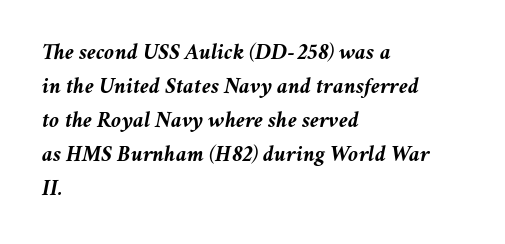
Q: Is the text bold? A: Yes.
Q: Is the text italic (slanted)? A: Yes, it leans right by about 11 degrees.
Q: Is the text underlined? A: No.
Q: How is the paragraph aligned? A: Left-aligned.
Q: Is the spacing between letters normal or unusually wide? A: Normal.
Q: Is the spacing between lines tight, normal or loose? A: Normal.
